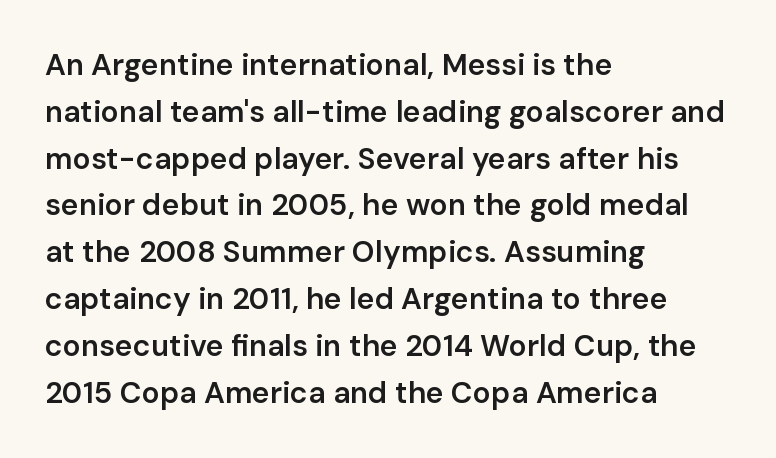
Layout note: lines flush left. Notice how the stems are strictly vertical — no italics here. The string is rendered with underlining switched off. The face used here is a sans, in the tradition of grotesques and geometrics.
